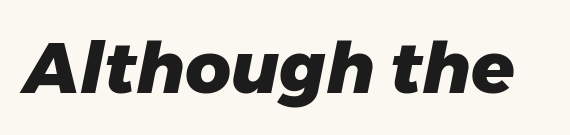
Type without underlining. Spacing verdict: proportional, widths tailored to each character. In terms of posture, this sample is oblique. Does the weight exceed regular? Yes, all the way to bold. These lines keep a tight, regular rhythm from letter to letter.
